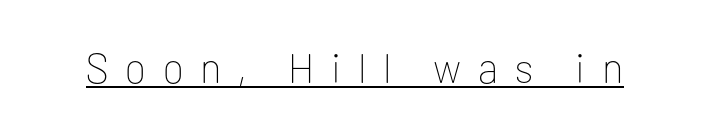
Stroke thickness stays within the range of a standard reading face or lighter. These lines are composed in type without serifs. The letters stand straight up with perfectly vertical stems. Underlining? Definitely there. Note the varied advance widths — an 'i' is clearly narrower than an 'm'.
